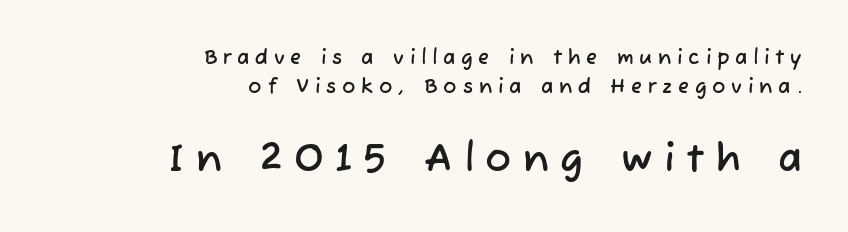
{"serif": "no", "width": "normal", "stroke_contrast": "low", "x_height": "medium", "monospaced": "no", "underline": "no", "align": "right", "line_spacing": "normal", "line_spacing_ratio": 1.45, "letter_spacing": "wide", "letter_spacing_em": 0.29, "larger_block": "second", "size_ratio": 1.95, "glyph_px": 39}
